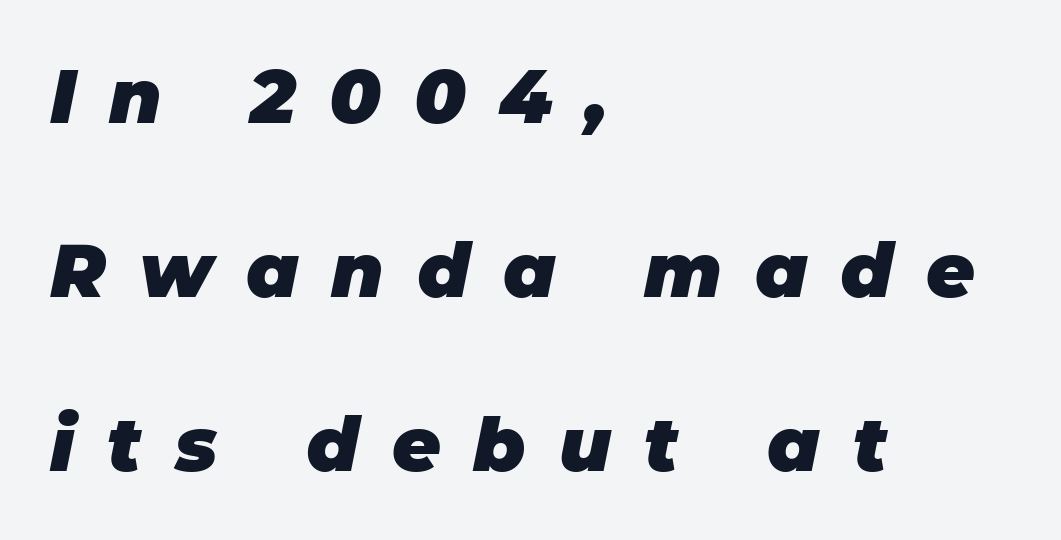
{"italic": "yes", "lean": "right", "slant_degrees": 11, "bold": "yes", "weight": "heavy", "width": "normal", "stroke_contrast": "low", "x_height": "large", "monospaced": "no", "underline": "no", "align": "left", "line_spacing": "loose", "line_spacing_ratio": 2.32, "letter_spacing": "wide", "letter_spacing_em": 0.44, "glyph_px": 75}
